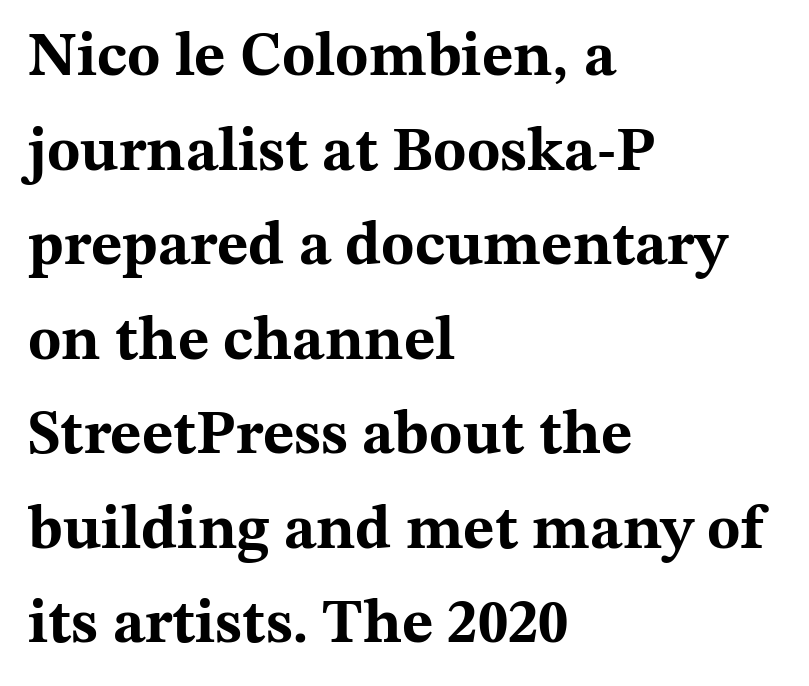
The image shows 61 px bold, wide serif type, upright; set left-aligned, normal line spacing (1.55x), normal letter spacing, not underlined; medium stroke contrast and a medium x-height.
